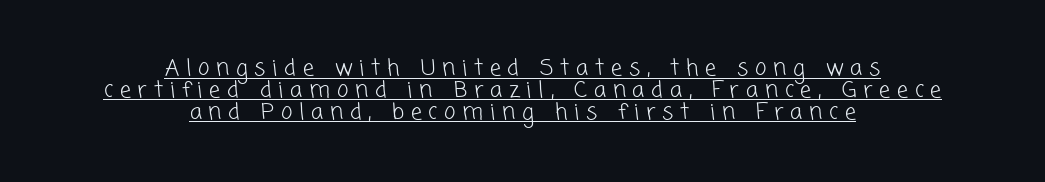
Q: Is the text bold? A: No.
Q: Is the text underlined? A: Yes.
Q: How is the paragraph aligned? A: Centered.
Q: Is the spacing between letters normal or unusually wide? A: Unusually wide.
Q: Is the spacing between lines tight, normal or loose? A: Tight.
